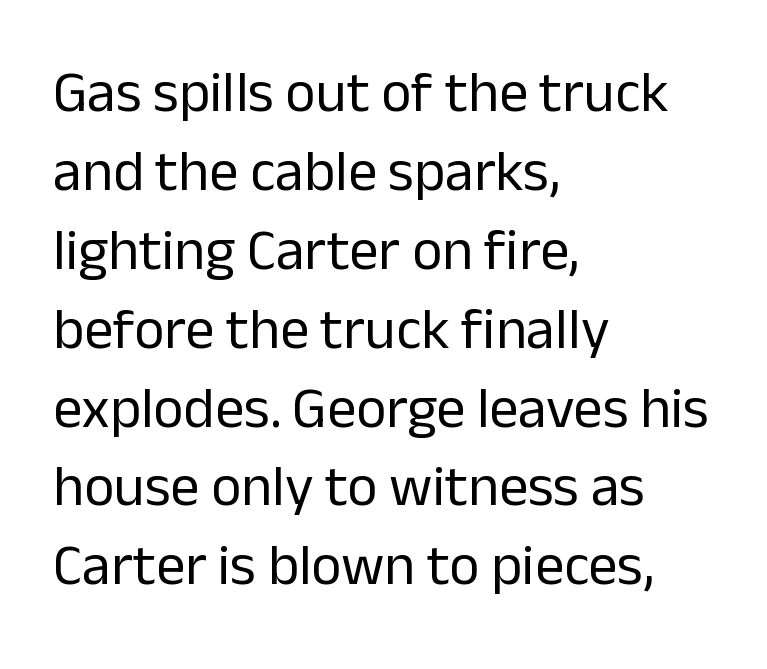
The passage shown is not bold in any degree. The glyphs are unaccompanied by any horizontal stroke below them. Do the characters align in a grid? No, the font is proportional. Where is the straight margin? On the left.
